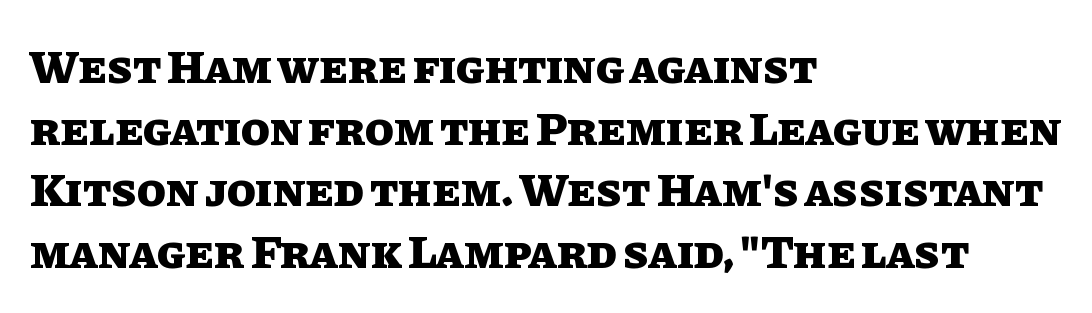
{"italic": "no", "bold": "yes", "weight": "heavy", "width": "normal", "stroke_contrast": "low", "x_height": "large", "monospaced": "no", "underline": "no", "align": "left", "line_spacing": "normal", "line_spacing_ratio": 1.31, "letter_spacing": "normal", "letter_spacing_em": 0.0, "glyph_px": 47}
